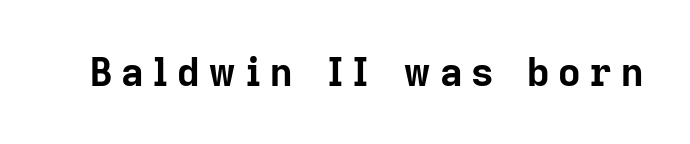
{"serif": "no", "italic": "no", "bold": "yes", "weight": "bold", "width": "normal", "stroke_contrast": "low", "x_height": "medium", "monospaced": "no", "underline": "no", "letter_spacing": "wide", "letter_spacing_em": 0.22, "glyph_px": 39}
